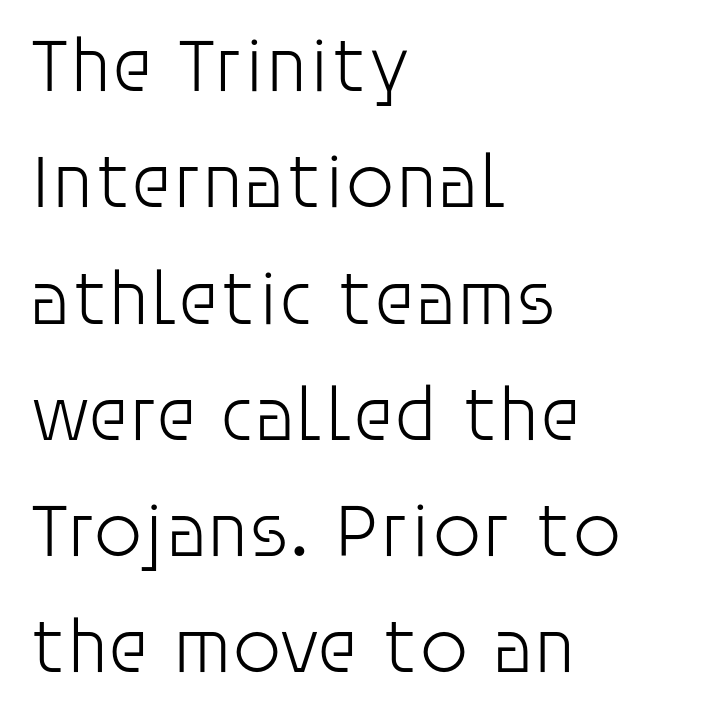
Q: Is the text bold? A: No.
Q: Is the text italic (slanted)? A: No, it is upright.
Q: Is the typeface a serif or a sans-serif typeface? A: Sans-serif.
Q: Is the text underlined? A: No.
Q: How is the paragraph aligned? A: Left-aligned.
Q: Is the spacing between letters normal or unusually wide? A: Normal.
Q: Is the spacing between lines tight, normal or loose? A: Normal.
Q: Width (condensed, normal, or wide)? A: Normal.
Q: Stroke contrast? A: Low.
Q: x-height? A: Large.
Q: Monospaced? A: No.
